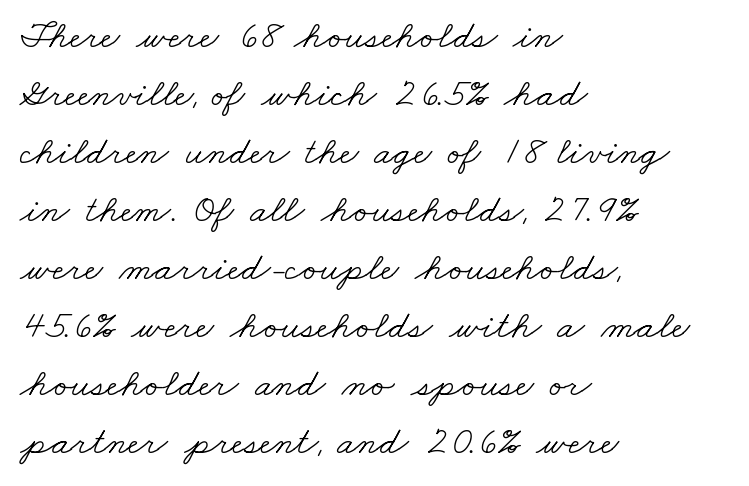
The space beneath each line is pristine and unruled. No extra ink here — the face is not bold. Is the letter spacing exaggerated? No — it looks like the ordinary default. The font family rendered here belongs to the serif group.
